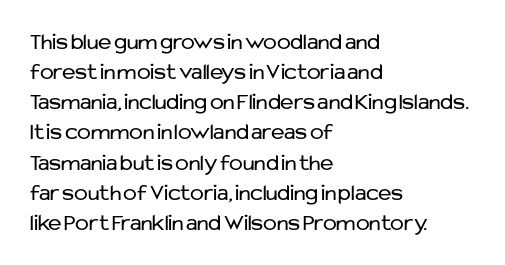
Teacher's note: observe the even left margin — that is flush-left alignment. Does extra space separate the letters? No, they use regular spacing. In terms of posture, this sample is upright. The glyphs are unaccompanied by any horizontal stroke below them. The lines sit at an ordinary, default distance from one another.
